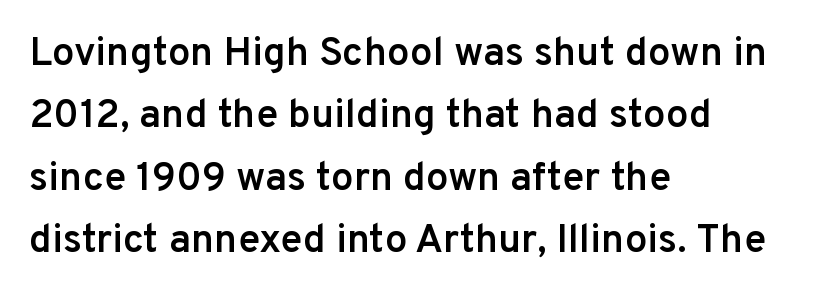
{"serif": "no", "italic": "no", "bold": "semi", "weight": "semibold", "width": "normal", "stroke_contrast": "low", "x_height": "medium", "monospaced": "no", "underline": "no", "align": "left", "line_spacing": "normal", "line_spacing_ratio": 1.56, "letter_spacing": "normal", "letter_spacing_em": 0.0, "glyph_px": 40}
